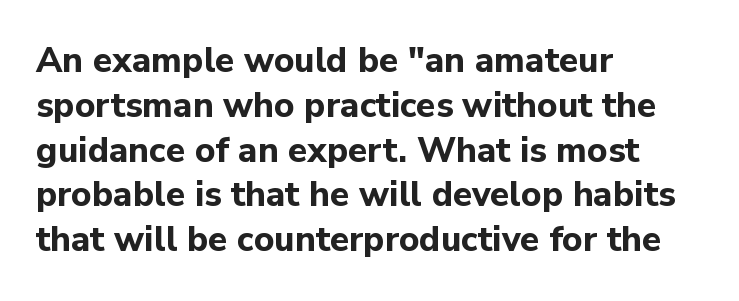
{"serif": "no", "italic": "no", "bold": "yes", "weight": "bold", "width": "normal", "stroke_contrast": "low", "x_height": "medium", "monospaced": "no", "underline": "no", "align": "left", "line_spacing": "normal", "line_spacing_ratio": 1.28, "letter_spacing": "normal", "letter_spacing_em": 0.0, "glyph_px": 35}
